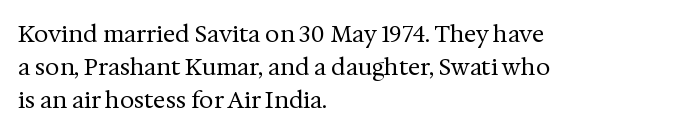
Q: Is the text bold? A: No.
Q: Is the text italic (slanted)? A: No, it is upright.
Q: Is the text underlined? A: No.
Q: How is the paragraph aligned? A: Left-aligned.
Q: Is the spacing between letters normal or unusually wide? A: Normal.
Q: Is the spacing between lines tight, normal or loose? A: Normal.
